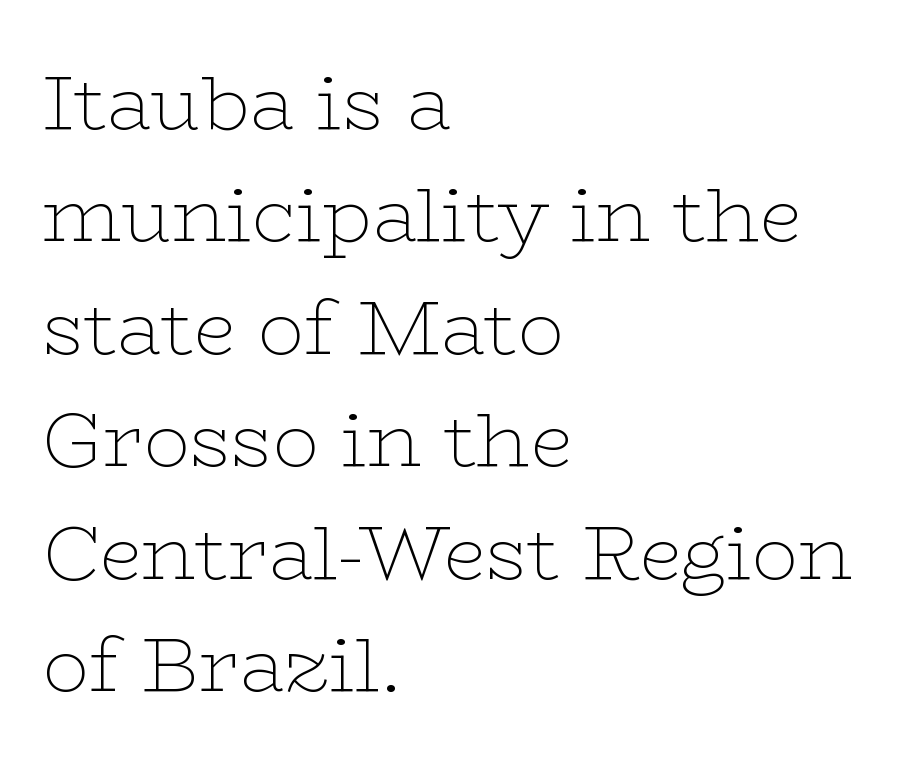
Q: Is the text bold? A: No.
Q: Is the text italic (slanted)? A: No, it is upright.
Q: Is the typeface a serif or a sans-serif typeface? A: Serif.
Q: Is the text underlined? A: No.
Q: How is the paragraph aligned? A: Left-aligned.
Q: Is the spacing between letters normal or unusually wide? A: Normal.
Q: Is the spacing between lines tight, normal or loose? A: Normal.
Q: Width (condensed, normal, or wide)? A: Wide.
Q: Stroke contrast? A: Low.
Q: x-height? A: Medium.
Q: Monospaced? A: No.
